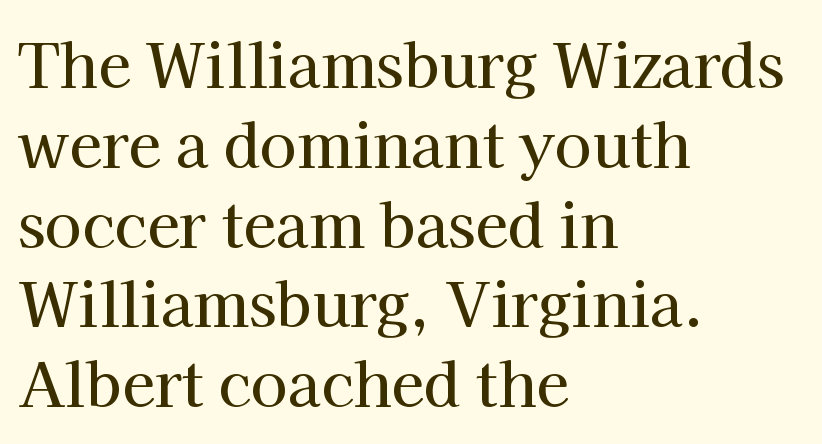
The zone under the glyphs is completely vacant. Unlike a clean sans, this face finishes its strokes with serifs. This rendering leaves character spacing at its baseline value. No italicization has been applied; the sample stays upright. The face used here is proportionally spaced, like ordinary book or web type. Left-aligned paragraph, ragged on the right.
